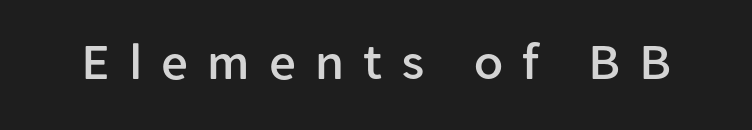
{"serif": "no", "italic": "no", "width": "normal", "stroke_contrast": "low", "x_height": "medium", "monospaced": "no", "underline": "no", "letter_spacing": "wide", "letter_spacing_em": 0.36, "glyph_px": 53}
